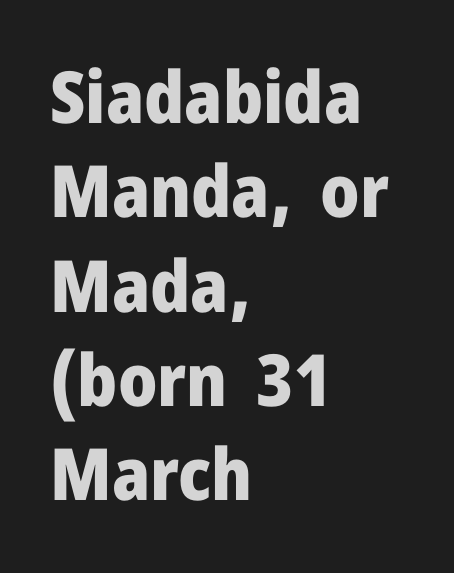
Q: Is the text bold? A: Yes.
Q: Is the text italic (slanted)? A: No, it is upright.
Q: Is the typeface a serif or a sans-serif typeface? A: Sans-serif.
Q: Is the text underlined? A: No.
Q: How is the paragraph aligned? A: Left-aligned.
Q: Is the spacing between letters normal or unusually wide? A: Normal.
Q: Is the spacing between lines tight, normal or loose? A: Normal.
Q: Width (condensed, normal, or wide)? A: Normal.
Q: Stroke contrast? A: Low.
Q: x-height? A: Medium.
Q: Monospaced? A: No.
